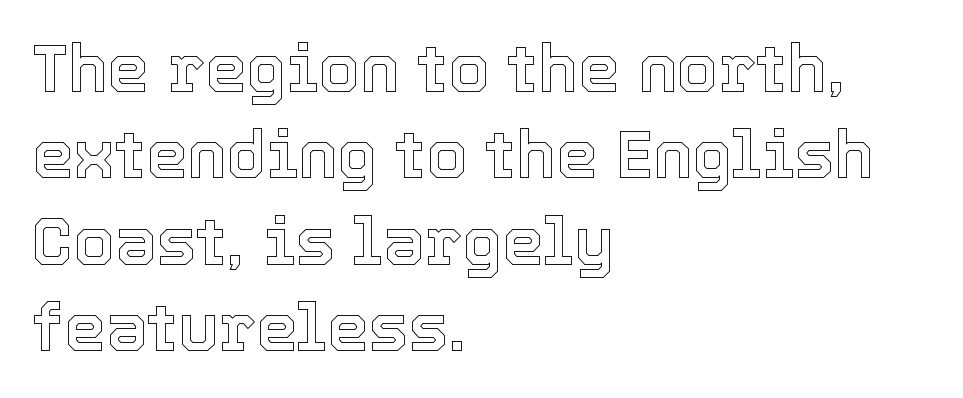
A typesetter would call this proportional, since set widths differ per character. Posture: upright roman. Glyph-to-glyph distance matches everyday printed text. Where is the straight margin? On the left. This block has exactly the height ordinary leading produces.
